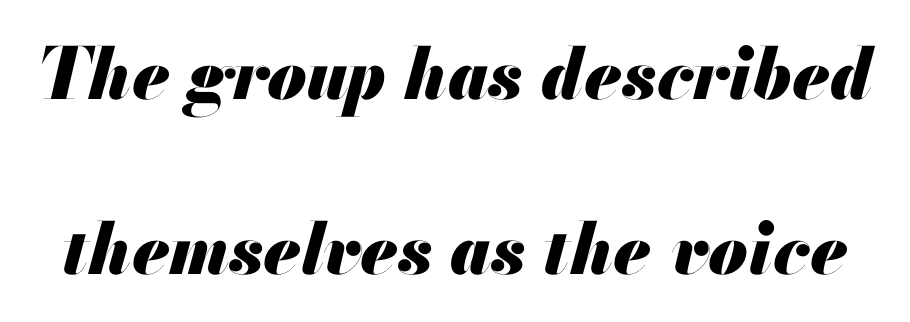
{"italic": "yes", "lean": "right", "slant_degrees": 13, "bold": "yes", "weight": "heavy", "width": "normal", "stroke_contrast": "medium", "x_height": "small", "monospaced": "no", "underline": "no", "line_spacing": "loose", "line_spacing_ratio": 2.46, "letter_spacing": "normal", "letter_spacing_em": 0.0, "glyph_px": 71}
